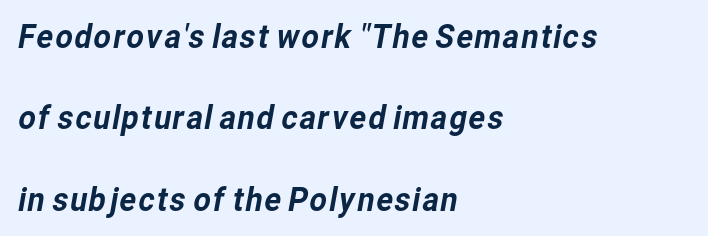
How are the letters spaced? Ordinarily, with no added tracking. The lines are quadded left. This sample has the flowing, uneven cadence of proportional lettering. Successive baselines arrive slowly, with a big drop between each. Beneath every word, the page is bare. The glyphs in this specimen are sans serif.
